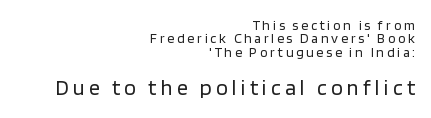
{"italic": "no", "bold": "no", "underline": "no", "align": "right", "line_spacing": "tight", "line_spacing_ratio": 0.95, "larger_block": "second", "size_ratio": 1.57, "glyph_px": 22}
